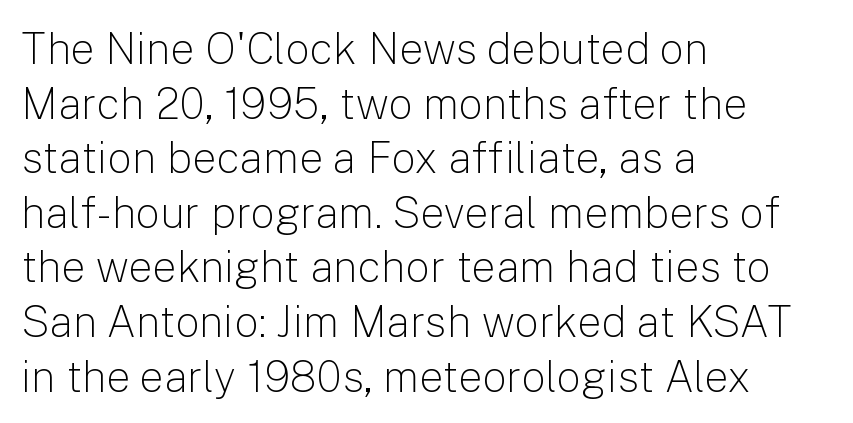
{"serif": "no", "italic": "no", "bold": "no", "weight": "light", "width": "normal", "stroke_contrast": "low", "x_height": "medium", "monospaced": "no", "underline": "no", "align": "left", "line_spacing": "normal", "line_spacing_ratio": 1.27, "letter_spacing": "normal", "letter_spacing_em": 0.0, "glyph_px": 43}
